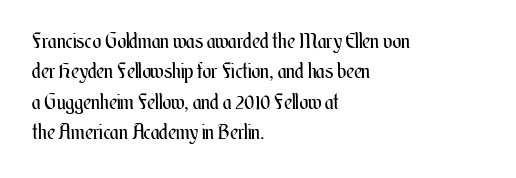
Letter spacing: default. Ink coverage per letter is moderate at most. The rag falls on the right side of this text block. Descenders are the only things crossing below the line. This block has exactly the height ordinary leading produces. This is the regular roman posture of the typeface.
